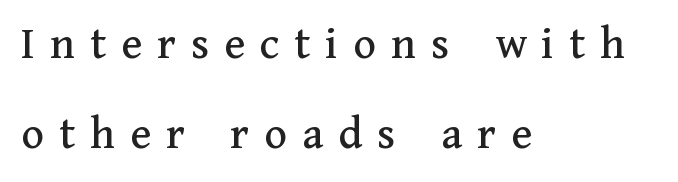
The image shows 47 px serif type, upright; set left-aligned, loose line spacing (1.91x), unusually wide letter spacing (+0.32 em), not underlined; medium stroke contrast and a medium x-height.
